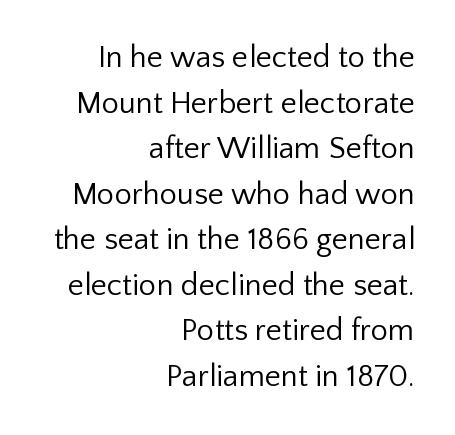
This sample keeps an unexceptional amount of space between lines. Typographically, this falls in the sans-serif category. A quiet, ordinary-to-light weight characterises the typeface. Does the copy run flush right? Yes — the right margin is perfectly even. Is this a fixed-width face? No — the glyphs have proportional, varying widths. Every stem runs plumb, perpendicular to the baseline.
